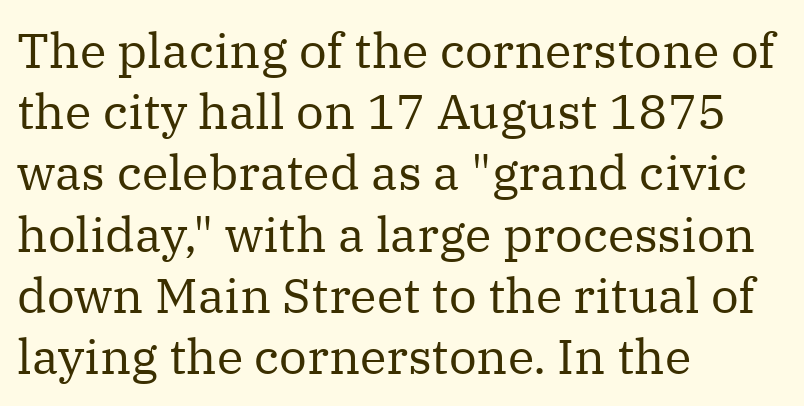
{"serif": "yes", "italic": "no", "bold": "no", "weight": "regular", "width": "normal", "stroke_contrast": "medium", "x_height": "medium", "monospaced": "no", "underline": "no", "align": "left", "line_spacing": "normal", "line_spacing_ratio": 1.25, "letter_spacing": "normal", "letter_spacing_em": 0.0, "glyph_px": 49}
